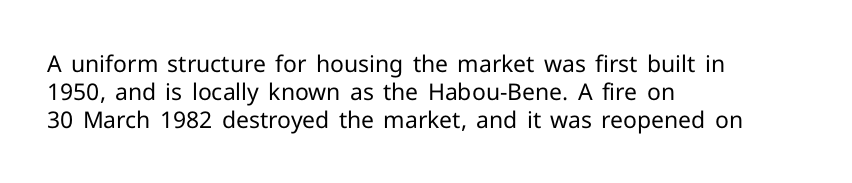
Every stem runs plumb, perpendicular to the baseline. Layout note: lines flush left. Decoration check: the copy has no underline. Short note: letters normally spaced.
